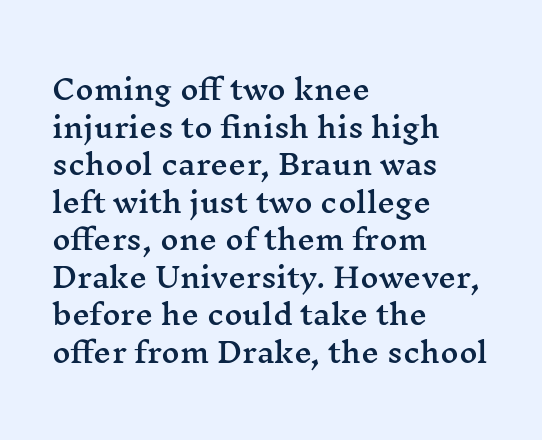
A normal amount of white space separates one row of letters from the next. The face used here is rendered with its standard letterfit. Does the lettering tilt? It doesn't — this is upright. The glyphs in this specimen are seriffed.
